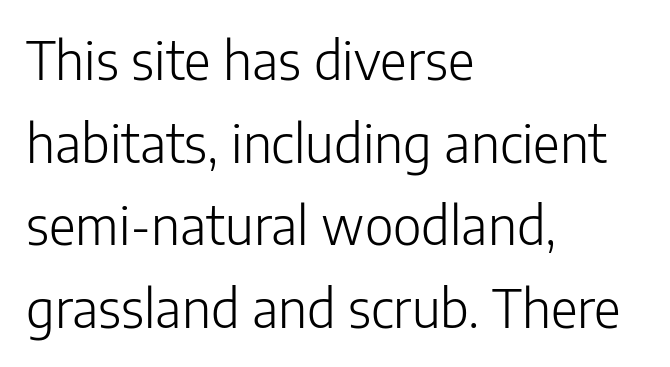
Leftover space on each line is placed entirely after the last word. This is roman type, the default non-slanted kind. The designer went with a sans here, leaving each stem footless. Whoever set this chose a conventional vertical rhythm.
